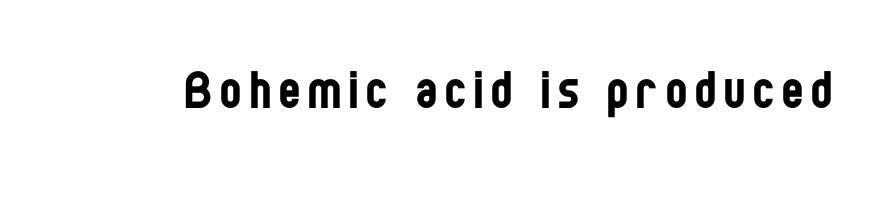
{"serif": "no", "italic": "no", "bold": "no", "weight": "regular", "width": "condensed", "stroke_contrast": "low", "x_height": "large", "monospaced": "no", "underline": "no", "glyph_px": 63}
